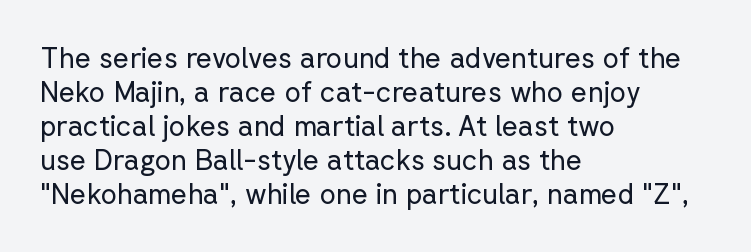
The image shows 28 px regular-weight sans-serif type, upright; set left-aligned, line spacing 1.21x, normal letter spacing, not underlined; low stroke contrast and a medium x-height.
